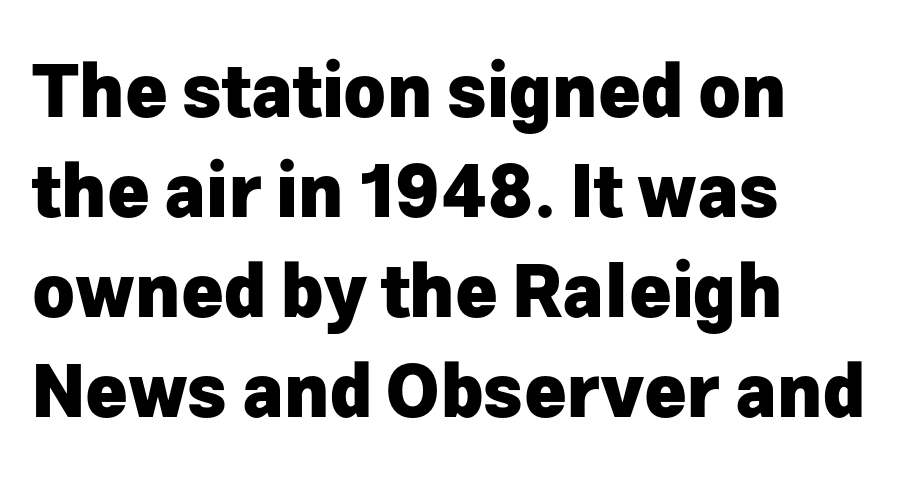
The image shows 72 px heavy sans-serif type, upright; set left-aligned, normal line spacing (1.39x), normal letter spacing, not underlined; low stroke contrast and a medium x-height.
